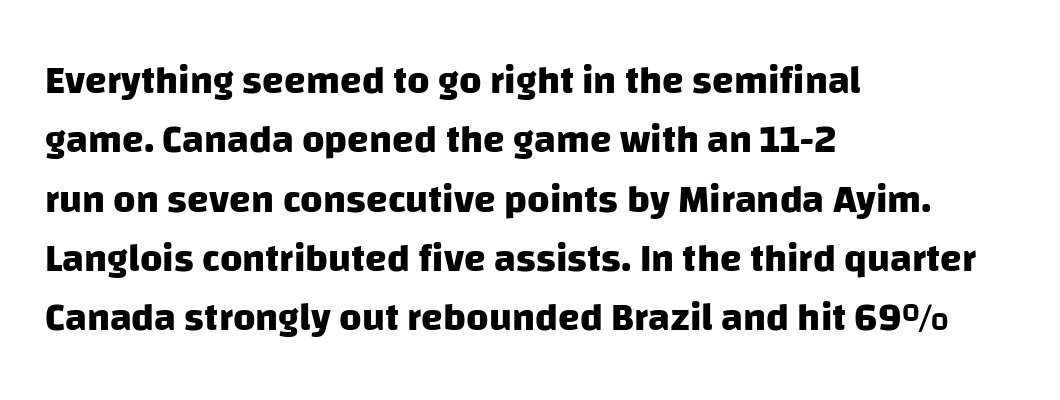
The image shows 39 px heavy sans-serif type; set left-aligned, normal line spacing (1.52x), normal letter spacing, not underlined; low stroke contrast and a large x-height.
